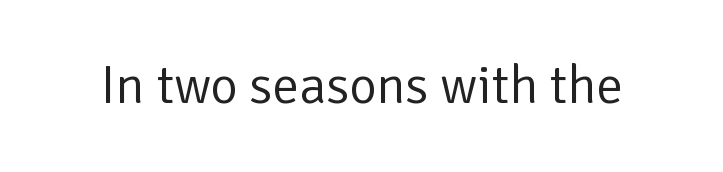
Q: Is the text bold? A: No.
Q: Is the text italic (slanted)? A: No, it is upright.
Q: Is the typeface a serif or a sans-serif typeface? A: Sans-serif.
Q: Is the text underlined? A: No.
Q: Is the spacing between letters normal or unusually wide? A: Normal.
Q: Width (condensed, normal, or wide)? A: Normal.
Q: Stroke contrast? A: Low.
Q: x-height? A: Medium.
Q: Monospaced? A: No.
